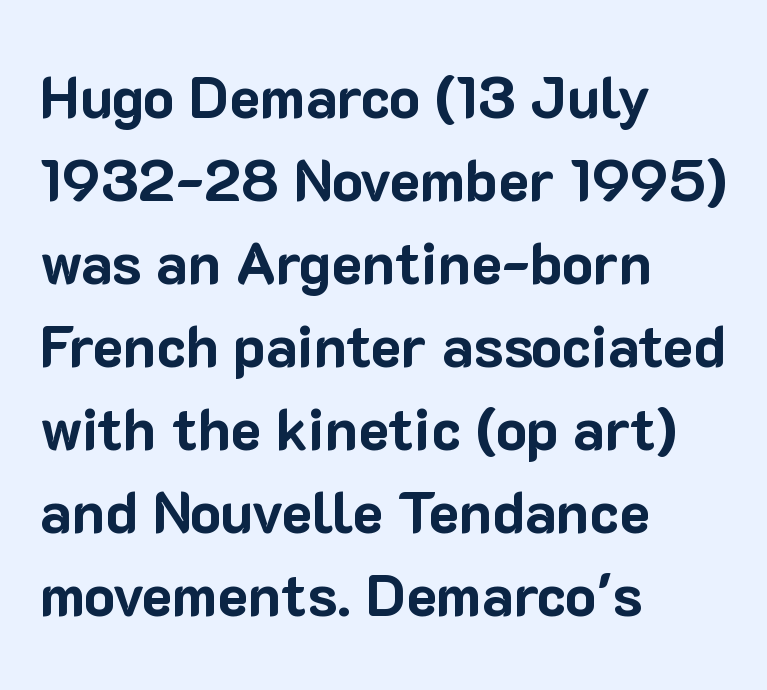
The image shows 58 px bold sans-serif type, upright; set left-aligned, normal line spacing (1.43x), normal letter spacing, not underlined; low stroke contrast and a medium x-height.
